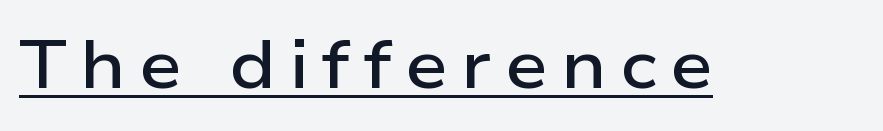
Q: Is the text bold? A: Semi-bold.
Q: Is the text italic (slanted)? A: No, it is upright.
Q: Is the typeface a serif or a sans-serif typeface? A: Sans-serif.
Q: Is the text underlined? A: Yes.
Q: Is the spacing between letters normal or unusually wide? A: Unusually wide.
Q: Width (condensed, normal, or wide)? A: Wide.
Q: Stroke contrast? A: Low.
Q: x-height? A: Medium.
Q: Monospaced? A: No.
